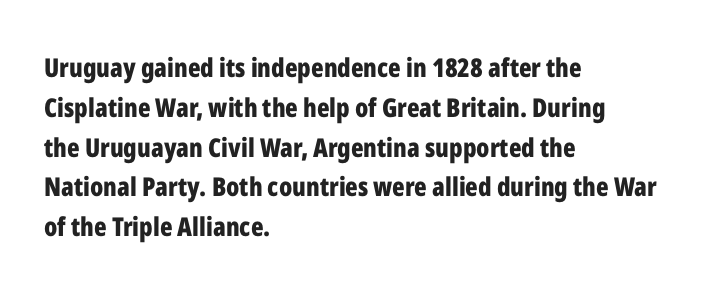
Q: Is the text bold? A: Yes.
Q: Is the text italic (slanted)? A: No, it is upright.
Q: Is the text underlined? A: No.
Q: How is the paragraph aligned? A: Left-aligned.
Q: Is the spacing between letters normal or unusually wide? A: Normal.
Q: Is the spacing between lines tight, normal or loose? A: Normal.
